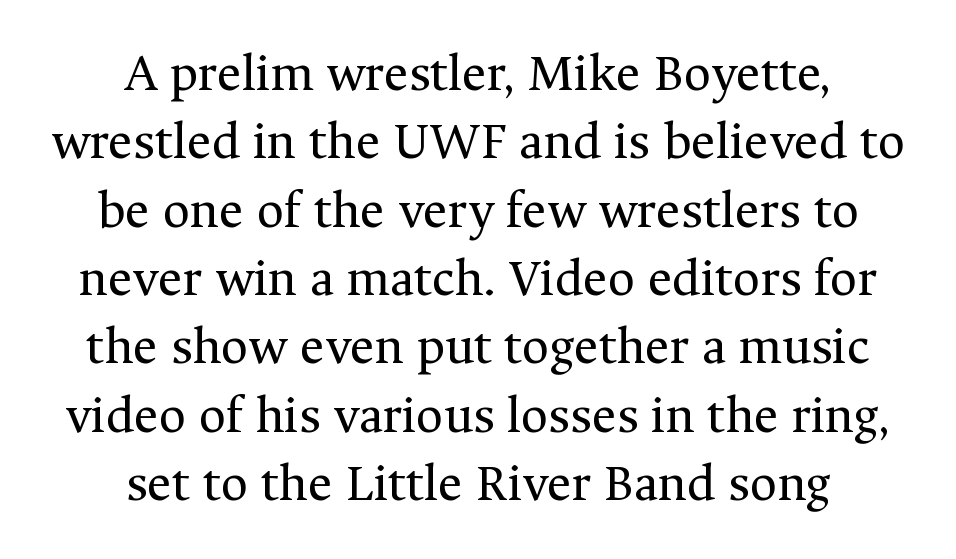
Is the stroke heavy? The answer is a plain regular-or-lighter. The lines are quadded center. I'd call this a serif setting — the letters wear small feet. The letters advance in unequal steps, a hallmark of proportional type.
